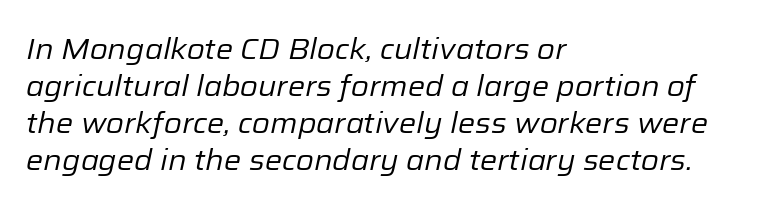
The image shows 29 px regular-weight type, italic (leaning right); set left-aligned, normal line spacing (1.28x), normal letter spacing, not underlined; low stroke contrast and a medium x-height.
